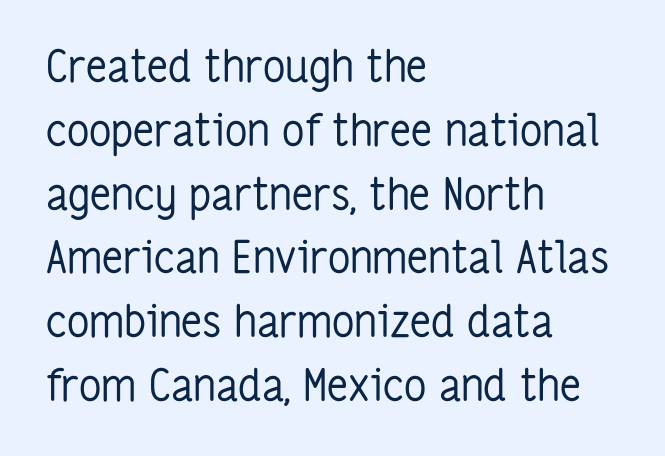
The line texture is even and compact thanks to regular tracking. The typesetter chose a ragged-right arrangement here. Are there feet on the stems? There aren't — it's a sans. Letters have the restrained weight of plain body copy at most.
